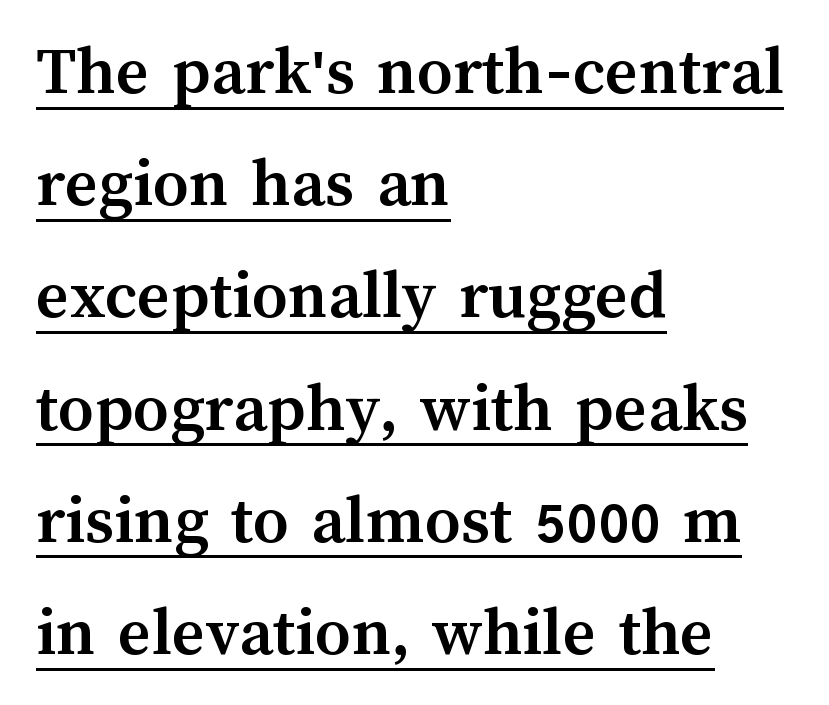
Q: Is the text bold? A: Yes.
Q: Is the text italic (slanted)? A: No, it is upright.
Q: Is the text underlined? A: Yes.
Q: How is the paragraph aligned? A: Left-aligned.
Q: Is the spacing between letters normal or unusually wide? A: Normal.
Q: Is the spacing between lines tight, normal or loose? A: Normal.
Q: Width (condensed, normal, or wide)? A: Normal.
Q: Stroke contrast? A: Medium.
Q: x-height? A: Medium.
Q: Monospaced? A: No.
